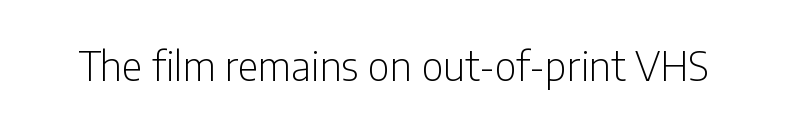
The letters stand straight up with perfectly vertical stems. The text was rendered using a sans face with plain stroke endings. Glance below the letters and you will spot only blank space. A light-to-regular cut is what we see here.
